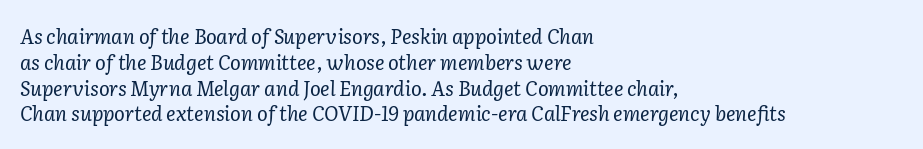
Q: Is the text bold? A: No.
Q: Is the text italic (slanted)? A: Yes, it leans right by about 2 degrees.
Q: Is the text underlined? A: No.
Q: How is the paragraph aligned? A: Left-aligned.
Q: Is the spacing between letters normal or unusually wide? A: Normal.
Q: Is the spacing between lines tight, normal or loose? A: Normal.
